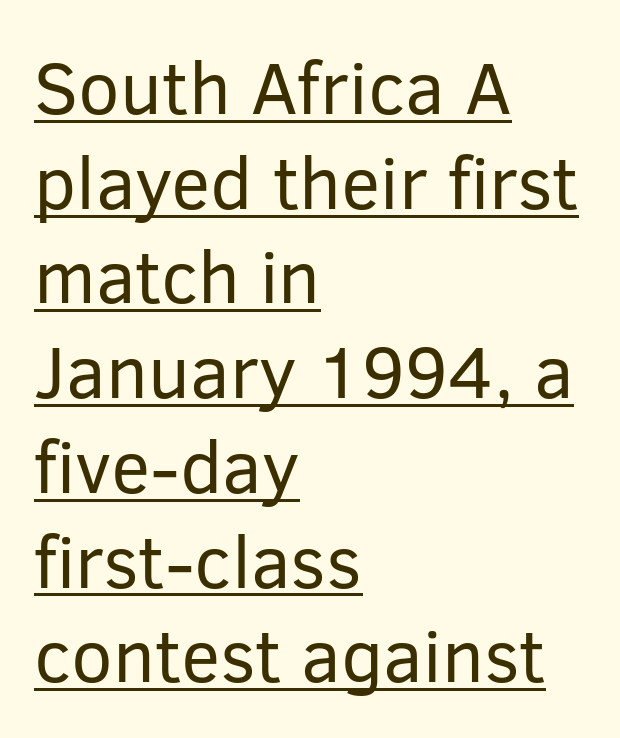
{"serif": "no", "italic": "no", "bold": "no", "weight": "regular", "width": "normal", "stroke_contrast": "low", "x_height": "medium", "monospaced": "no", "underline": "yes", "align": "left", "line_spacing": "normal", "line_spacing_ratio": 1.28, "letter_spacing": "normal", "letter_spacing_em": 0.0, "glyph_px": 74}
